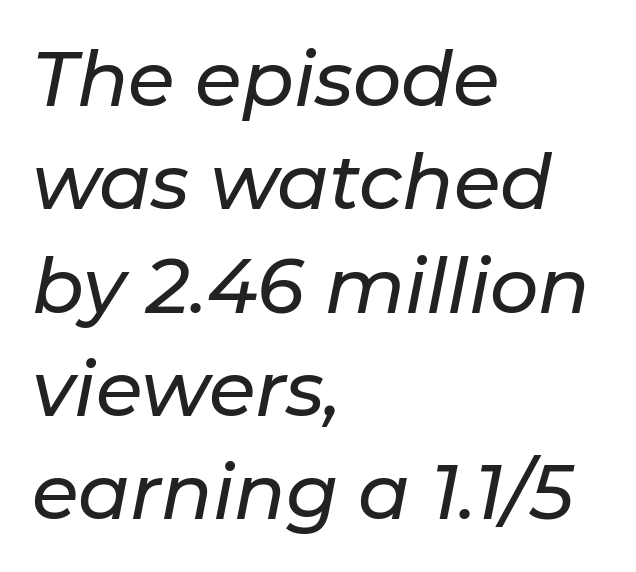
{"italic": "yes", "lean": "right", "slant_degrees": 11, "width": "normal", "stroke_contrast": "low", "x_height": "medium", "monospaced": "no", "underline": "no", "align": "left", "line_spacing": "normal", "line_spacing_ratio": 1.36, "letter_spacing": "normal", "letter_spacing_em": 0.0, "glyph_px": 76}
